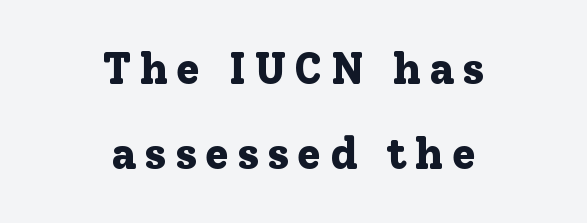
The image shows 44 px bold serif type, upright; set centered, loose line spacing (1.94x), not underlined; low stroke contrast and a medium x-height.
